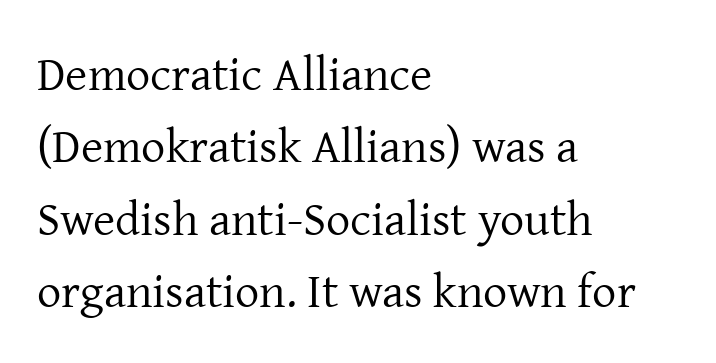
The image shows 48 px regular-weight serif type, upright; set left-aligned, normal line spacing (1.51x), normal letter spacing, not underlined; low stroke contrast and a medium x-height.
